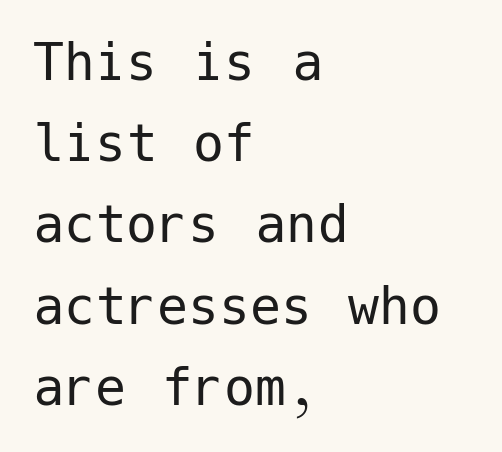
The cut favours lightness, reaching ordinary text weight at its darkest. The string is rendered with underlining switched off. The type is set solid horizontally, with unmodified tracking. Layout note: lines flush left. Regular leading.
